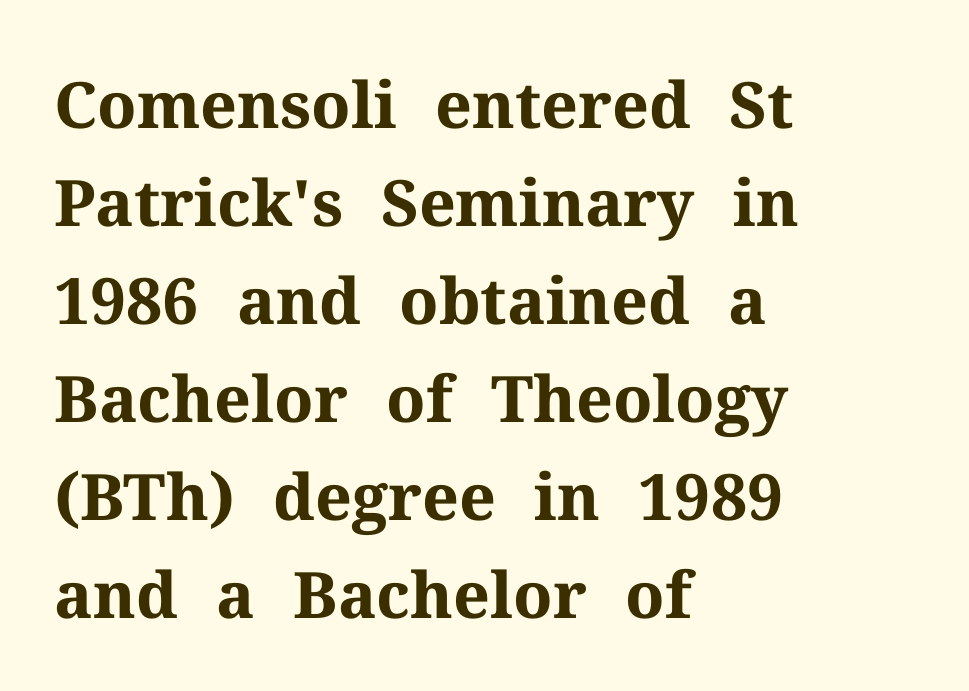
Q: Is the text bold? A: Yes.
Q: Is the text italic (slanted)? A: No, it is upright.
Q: Is the typeface a serif or a sans-serif typeface? A: Serif.
Q: Is the text underlined? A: No.
Q: How is the paragraph aligned? A: Left-aligned.
Q: Is the spacing between letters normal or unusually wide? A: Normal.
Q: Is the spacing between lines tight, normal or loose? A: Normal.
Q: Width (condensed, normal, or wide)? A: Normal.
Q: Stroke contrast? A: Medium.
Q: x-height? A: Medium.
Q: Monospaced? A: No.
